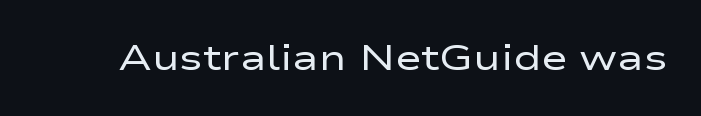
Q: Is the text bold? A: No.
Q: Is the text italic (slanted)? A: No, it is upright.
Q: Is the typeface a serif or a sans-serif typeface? A: Sans-serif.
Q: Is the text underlined? A: No.
Q: Is the spacing between letters normal or unusually wide? A: Normal.
Q: Width (condensed, normal, or wide)? A: Wide.
Q: Stroke contrast? A: Low.
Q: x-height? A: Medium.
Q: Monospaced? A: No.
